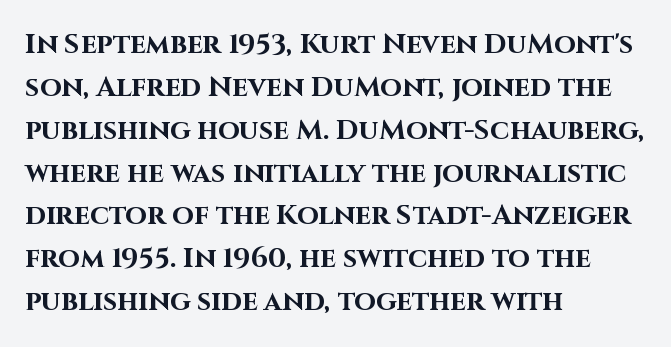
The rendering uses natural spacing where letterforms have individual widths. Are there feet on the stems? There aren't — it's a sans. Successive baselines arrive at the customary interval. Underlining? Definitely not there. The face used here is rendered with its standard letterfit.
